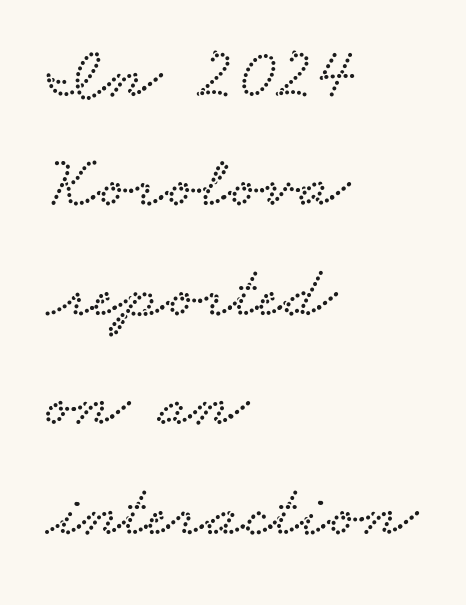
The image shows 72 px wide serif type; set left-aligned, normal line spacing (1.52x), normal letter spacing, not underlined; low stroke contrast and a small x-height.
